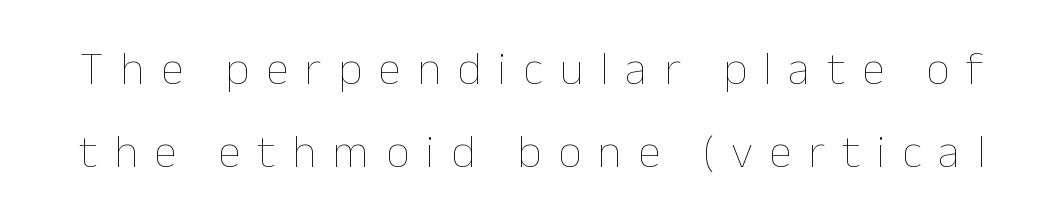
{"italic": "no", "bold": "no", "weight": "thin", "width": "normal", "stroke_contrast": "low", "x_height": "medium", "monospaced": "no", "underline": "no", "line_spacing_ratio": 1.76, "letter_spacing": "wide", "letter_spacing_em": 0.35, "glyph_px": 47}
